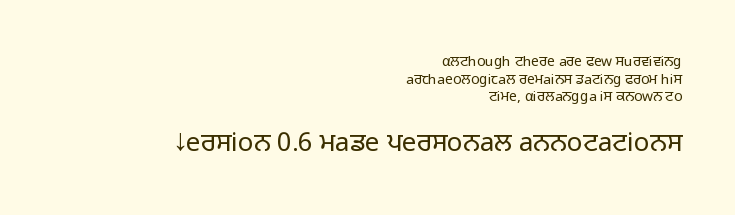
The space directly below the letters is spotless. Size hierarchy here favors the trailing block over the leading one. Notice how the passage keeps a crisp vertical edge on the right only. The font sits on the lighter half of the weight spectrum, regular included. The face used here is rendered with its standard letterfit. Unlike italic type, these characters show no tilt at all.
